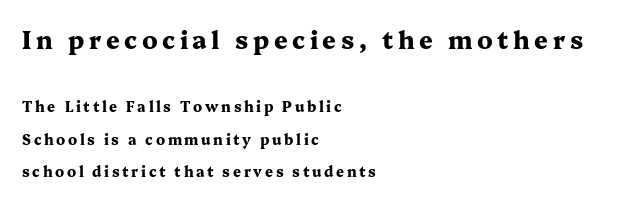
The lettering holds an erect, upright posture throughout. The face used here appears at its bigger size in the upper chunk. Strong, thick strokes mark this as bold type. Alignment: flush left.
